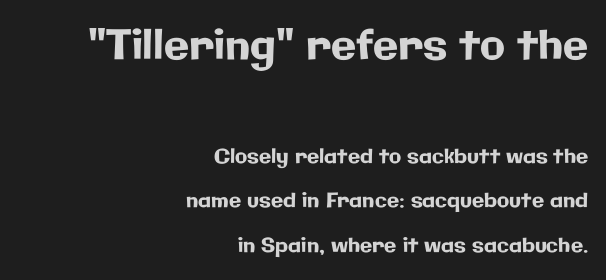
The letters sit at their default tracking, neither squeezed nor spread. The typeface chosen for these lines omits serifs. These lines stack with their right ends in a neat column. The face used here is proportionally spaced, like ordinary book or web type.
